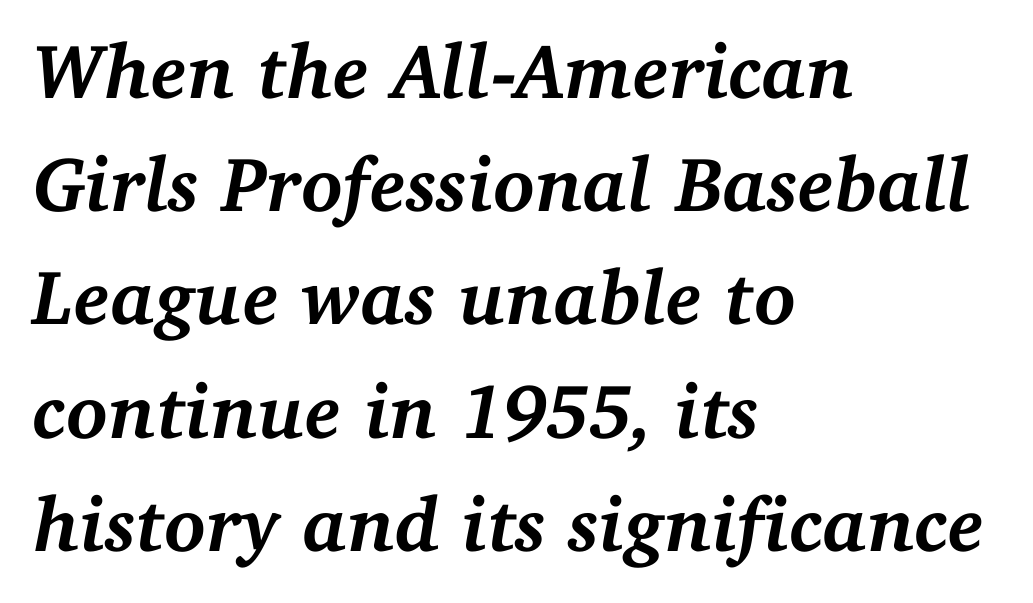
The image shows 77 px semibold serif type, italic (leaning right); set left-aligned, normal line spacing (1.47x), normal letter spacing, not underlined; medium stroke contrast and a medium x-height.
